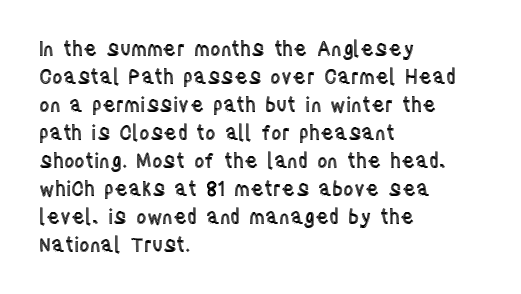
Ordinary non-slanted type is in use. Type without underlining. A typesetter would call this zero additional tracking. Horizontally, the lines are justified to the leading edge only. Honestly, the row spacing looks completely unremarkable.
